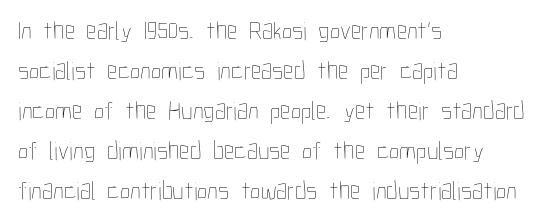
The image shows 26 px text type, upright; set left-aligned, normal line spacing (1.54x), normal letter spacing, not underlined.
